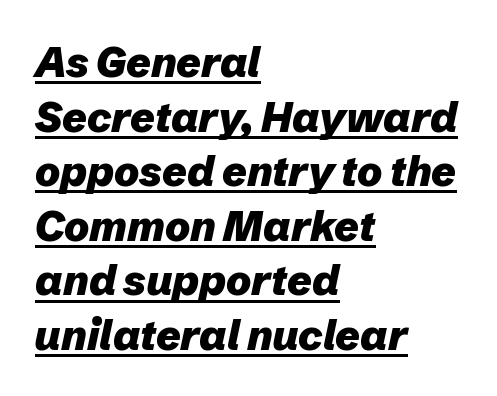
Q: Is the text bold? A: Yes.
Q: Is the text italic (slanted)? A: Yes, it leans right by about 12 degrees.
Q: Is the text underlined? A: Yes.
Q: How is the paragraph aligned? A: Left-aligned.
Q: Is the spacing between letters normal or unusually wide? A: Normal.
Q: Is the spacing between lines tight, normal or loose? A: Normal.
Q: Width (condensed, normal, or wide)? A: Normal.
Q: Stroke contrast? A: Low.
Q: x-height? A: Medium.
Q: Monospaced? A: No.
